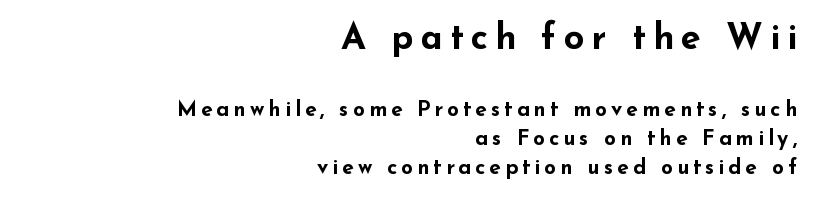
The image shows 36 px bold, wide sans-serif type, upright; set right-aligned, normal line spacing (1.38x), not underlined; the first (top) block is 1.71x larger; low stroke contrast and a small x-height.
